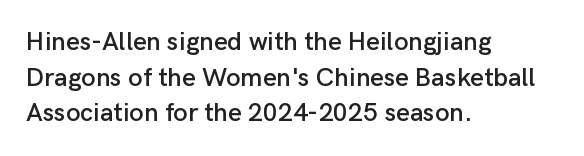
{"italic": "no", "underline": "no", "align": "left", "line_spacing": "normal", "line_spacing_ratio": 1.37, "letter_spacing": "normal", "letter_spacing_em": 0.0, "glyph_px": 26}
